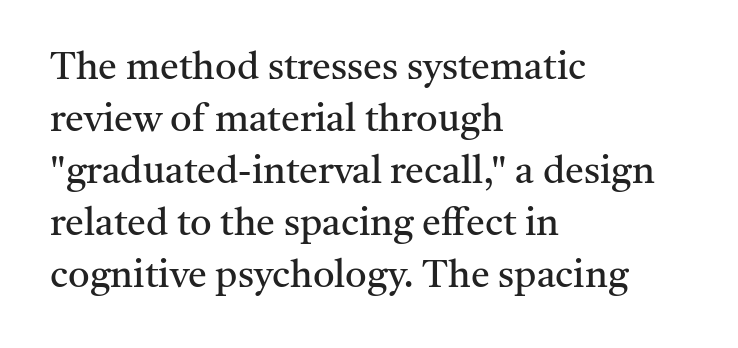
Glyph-to-glyph distance matches everyday printed text. Whoever set this chose a conventional vertical rhythm. Weight: not bold — regular or lighter. You could not count columns in this text — the font is proportionally spaced. Upright lettering throughout. The baseline area is clear.
